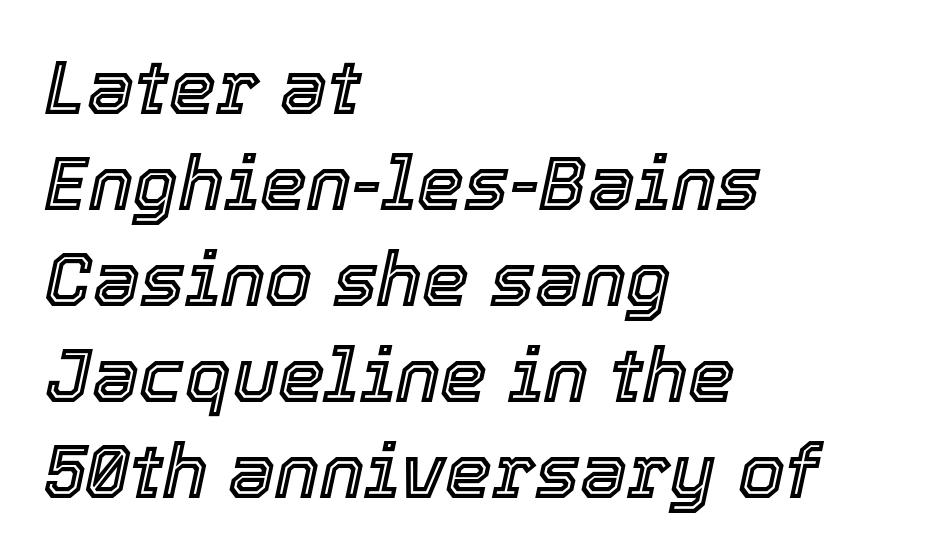
{"italic": "yes", "lean": "right", "slant_degrees": 12, "width": "normal", "x_height": "medium", "monospaced": "no", "underline": "no", "align": "left", "line_spacing": "normal", "line_spacing_ratio": 1.28, "letter_spacing": "normal", "letter_spacing_em": 0.0, "glyph_px": 75}
